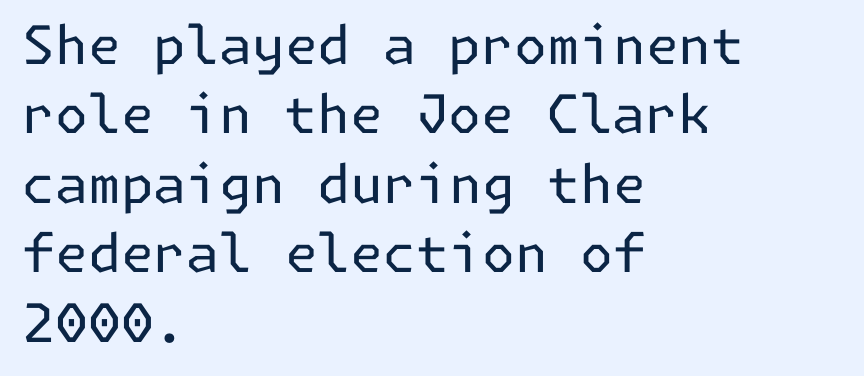
The image shows 53 px regular-weight sans-serif type, upright; set left-aligned, normal line spacing (1.31x), normal letter spacing, not underlined; low stroke contrast and a medium x-height.
